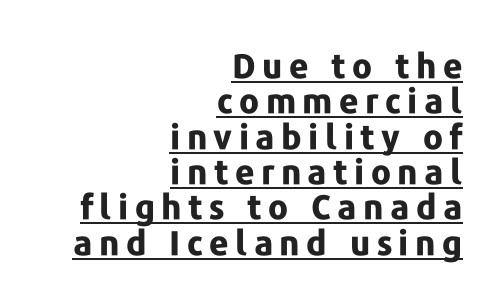
Q: Is the text bold? A: Yes.
Q: Is the text italic (slanted)? A: No, it is upright.
Q: Is the typeface a serif or a sans-serif typeface? A: Sans-serif.
Q: Is the text underlined? A: Yes.
Q: How is the paragraph aligned? A: Right-aligned.
Q: Is the spacing between lines tight, normal or loose? A: Tight.
Q: Width (condensed, normal, or wide)? A: Normal.
Q: Stroke contrast? A: Low.
Q: x-height? A: Medium.
Q: Monospaced? A: No.
